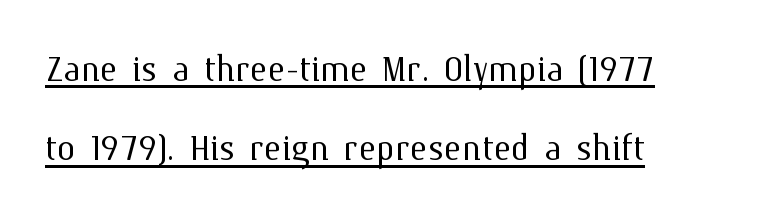
Line spacing here is normal. Notice how the stems are strictly vertical — no italics here. The text block is weighted toward the left margin, trailing off unevenly rightward. The weight tops out at a normal text grade. A typesetter would call this proportional, since set widths differ per character. There is no visible air inserted between adjacent glyphs.
